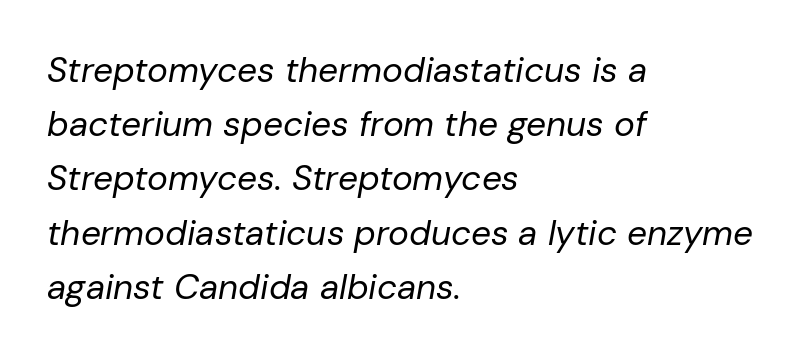
The glyphs are unaccompanied by any horizontal stroke below them. The letters are slanted; this is an italic face. Horizontally, the lines are justified to the leading edge only. The horizontal fit of the characters is conventional and even.
